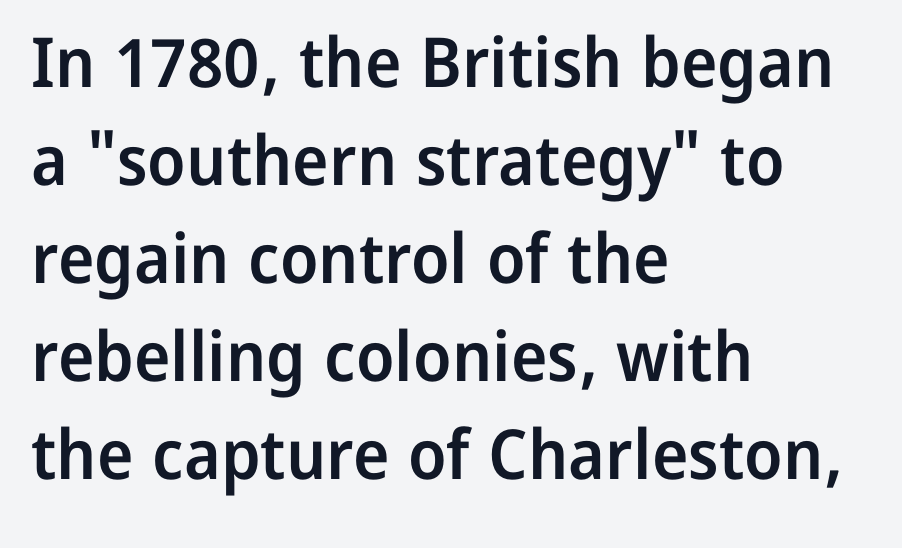
The image shows 69 px semibold sans-serif type, upright; set left-aligned, normal line spacing (1.42x), normal letter spacing, not underlined; low stroke contrast and a medium x-height.
